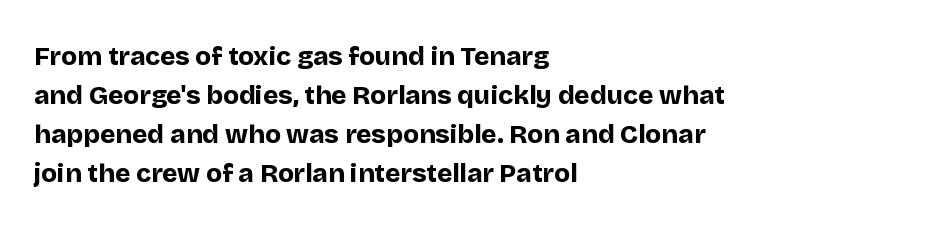
{"italic": "no", "bold": "yes", "underline": "no", "align": "left", "line_spacing": "normal", "line_spacing_ratio": 1.5, "letter_spacing": "normal", "letter_spacing_em": 0.0, "glyph_px": 26}
